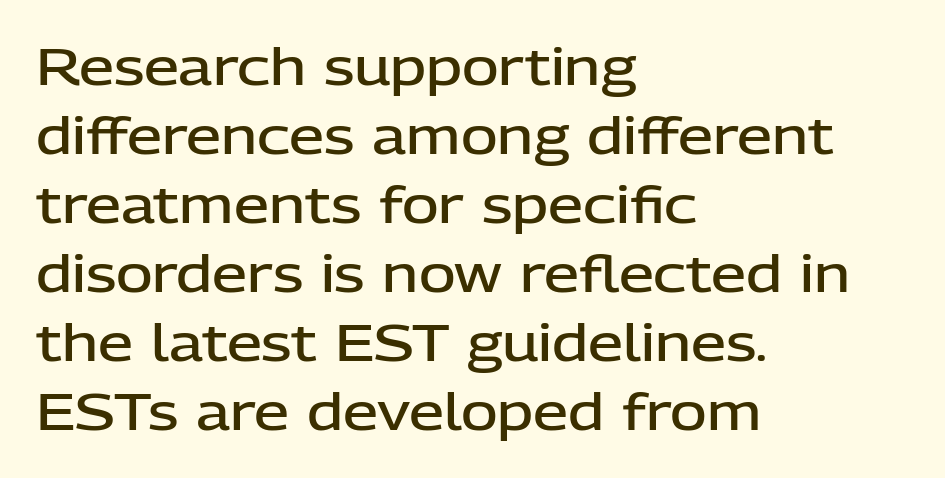
{"serif": "no", "italic": "no", "bold": "semi", "weight": "semibold", "width": "normal", "stroke_contrast": "low", "x_height": "medium", "monospaced": "no", "underline": "no", "align": "left", "line_spacing": "normal", "line_spacing_ratio": 1.38, "letter_spacing": "normal", "letter_spacing_em": 0.0, "glyph_px": 50}
